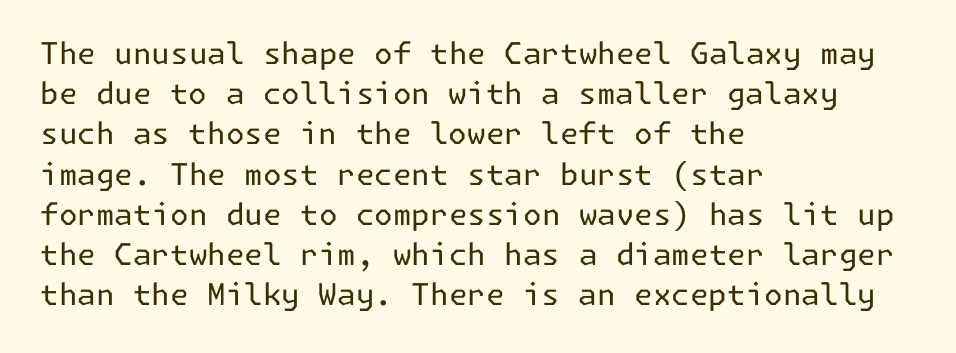
Q: Is the text bold? A: No.
Q: Is the text italic (slanted)? A: No, it is upright.
Q: Is the typeface a serif or a sans-serif typeface? A: Sans-serif.
Q: Is the text underlined? A: No.
Q: How is the paragraph aligned? A: Left-aligned.
Q: Is the spacing between letters normal or unusually wide? A: Normal.
Q: Is the spacing between lines tight, normal or loose? A: Normal.
Q: Width (condensed, normal, or wide)? A: Normal.
Q: Stroke contrast? A: Low.
Q: x-height? A: Medium.
